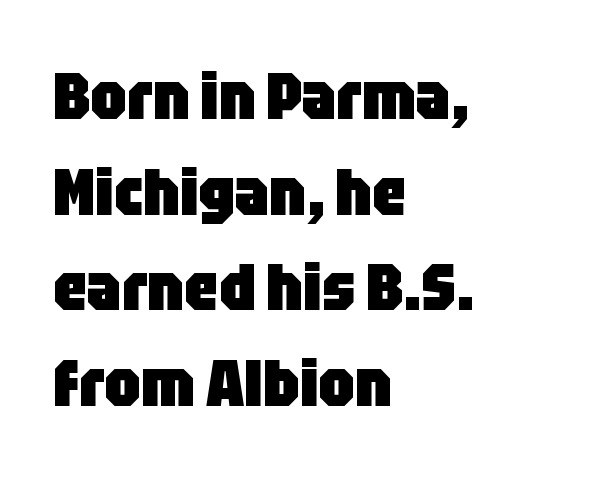
Q: Is the text bold? A: Yes.
Q: Is the text italic (slanted)? A: No, it is upright.
Q: Is the typeface a serif or a sans-serif typeface? A: Sans-serif.
Q: Is the text underlined? A: No.
Q: How is the paragraph aligned? A: Left-aligned.
Q: Is the spacing between letters normal or unusually wide? A: Normal.
Q: Is the spacing between lines tight, normal or loose? A: Normal.
Q: Width (condensed, normal, or wide)? A: Condensed.
Q: Stroke contrast? A: Low.
Q: x-height? A: Large.
Q: Monospaced? A: No.
